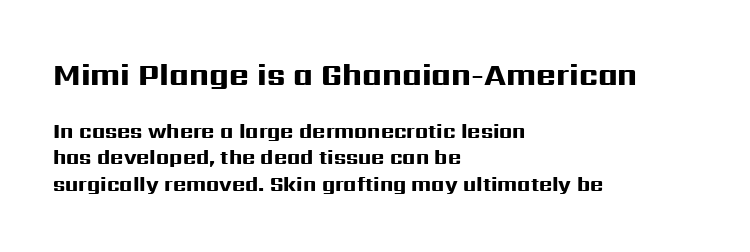
The image shows 30 px heavy, wide sans-serif type, upright; set left-aligned, normal line spacing (1.33x), normal letter spacing, not underlined; the first (top) block is 1.5x larger; high stroke contrast and a medium x-height.
